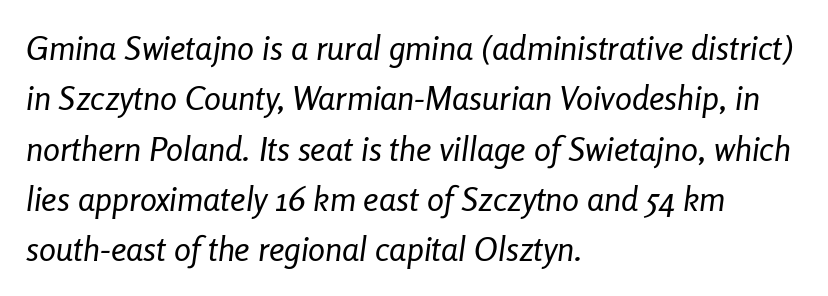
Q: Is the text bold? A: No.
Q: Is the text italic (slanted)? A: Yes, it leans right by about 8 degrees.
Q: Is the text underlined? A: No.
Q: How is the paragraph aligned? A: Left-aligned.
Q: Is the spacing between letters normal or unusually wide? A: Normal.
Q: Is the spacing between lines tight, normal or loose? A: Normal.
Q: Width (condensed, normal, or wide)? A: Condensed.
Q: Stroke contrast? A: Low.
Q: x-height? A: Medium.
Q: Monospaced? A: No.
